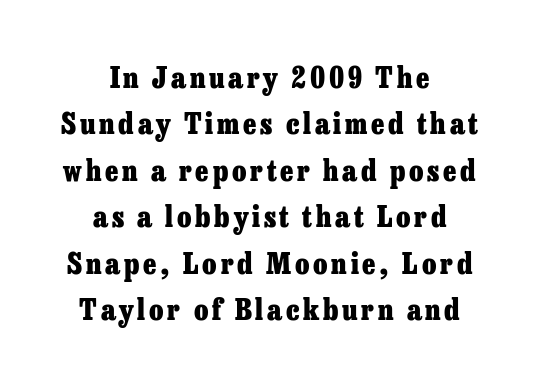
Q: Is the text bold? A: Yes.
Q: Is the text italic (slanted)? A: No, it is upright.
Q: Is the typeface a serif or a sans-serif typeface? A: Serif.
Q: Is the text underlined? A: No.
Q: How is the paragraph aligned? A: Centered.
Q: Is the spacing between lines tight, normal or loose? A: Normal.
Q: Width (condensed, normal, or wide)? A: Normal.
Q: Stroke contrast? A: Low.
Q: x-height? A: Medium.
Q: Monospaced? A: No.
